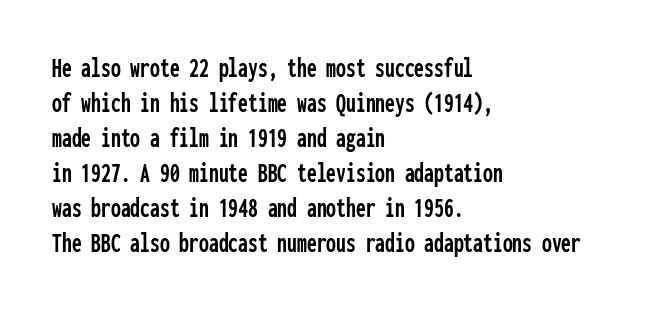
Just letters on the line, the space beneath them empty. Serif or sans? Sans — the stroke terminals are bare. A classic flush-left, rag-right setting is used for this passage. The rendering uses typewriter-style spacing with identical character cells. Does the leading feel generous? No, just average.
